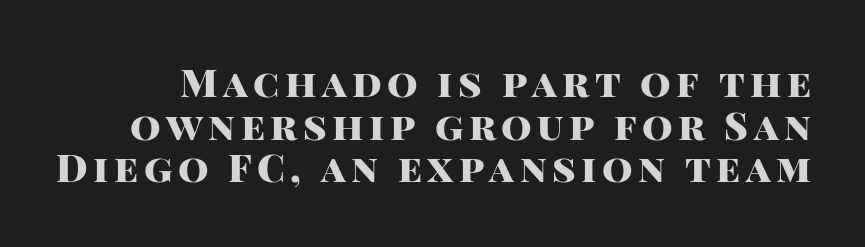
Q: Is the text bold? A: Yes.
Q: Is the text italic (slanted)? A: No, it is upright.
Q: Is the typeface a serif or a sans-serif typeface? A: Sans-serif.
Q: Is the text underlined? A: No.
Q: Is the spacing between lines tight, normal or loose? A: Tight.
Q: Width (condensed, normal, or wide)? A: Normal.
Q: Stroke contrast? A: High.
Q: x-height? A: Large.
Q: Monospaced? A: No.
